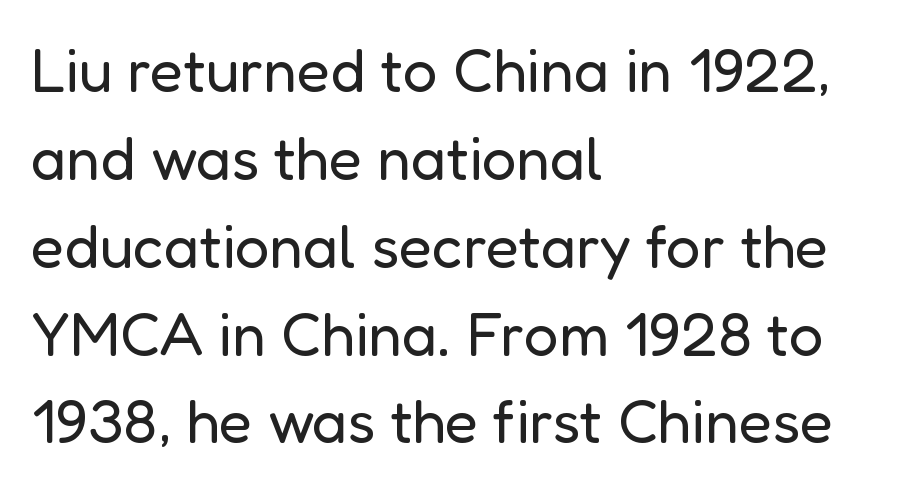
The image shows 61 px regular-weight sans-serif type, upright; set left-aligned, normal line spacing (1.44x), normal letter spacing, not underlined; low stroke contrast and a medium x-height.
